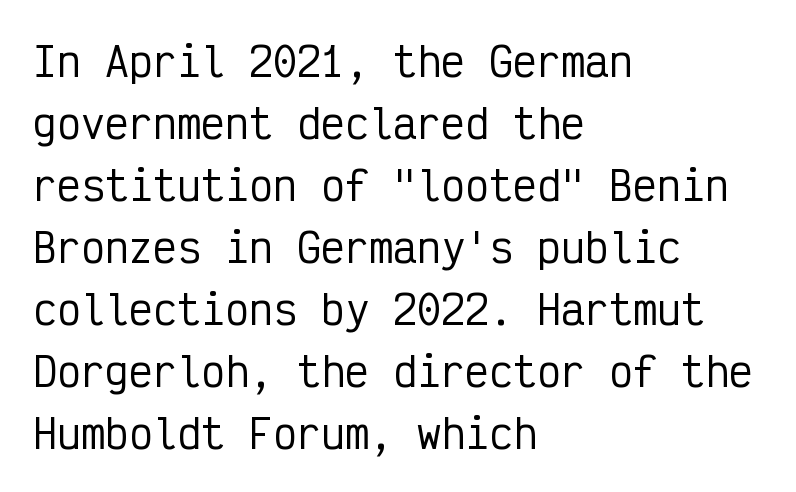
{"serif": "no", "italic": "no", "width": "condensed", "stroke_contrast": "low", "x_height": "medium", "monospaced": "yes", "underline": "no", "align": "left", "line_spacing": "normal", "line_spacing_ratio": 1.55, "letter_spacing": "normal", "letter_spacing_em": 0.0, "glyph_px": 40}
